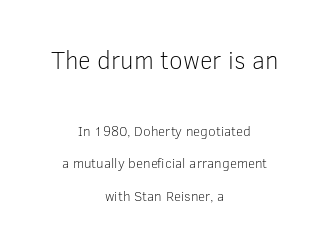
Vertically, the passage feels expansive, rows floating well apart. Nobody drew a line under any word here. Line starts and ends both wander, symmetrically. Each stroke keeps to a modest, everyday thickness or less. Words appear dense and cohesive because spacing is normal.
